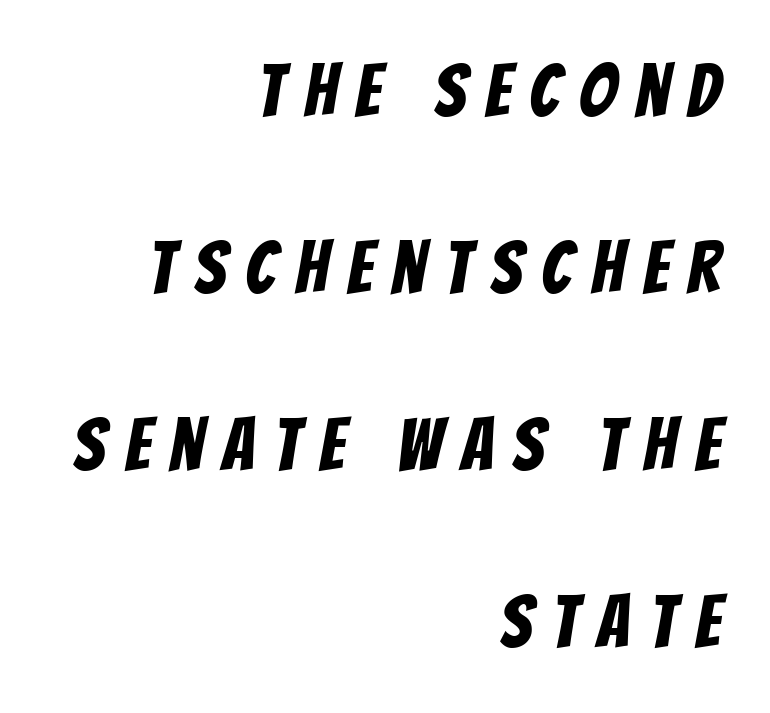
{"serif": "no", "width": "condensed", "stroke_contrast": "low", "x_height": "large", "monospaced": "no", "underline": "no", "align": "right", "line_spacing": "loose", "line_spacing_ratio": 2.39, "letter_spacing": "wide", "letter_spacing_em": 0.26, "glyph_px": 74}
